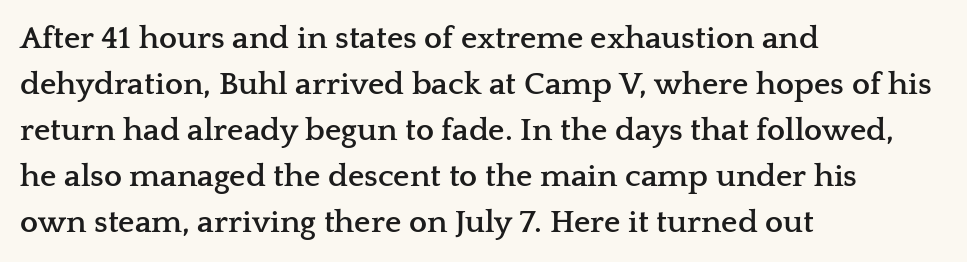
{"serif": "yes", "italic": "no", "bold": "yes", "weight": "semibold", "width": "wide", "stroke_contrast": "low", "x_height": "medium", "monospaced": "no", "underline": "no", "align": "left", "line_spacing": "normal", "line_spacing_ratio": 1.44, "letter_spacing": "normal", "letter_spacing_em": 0.0, "glyph_px": 32}
